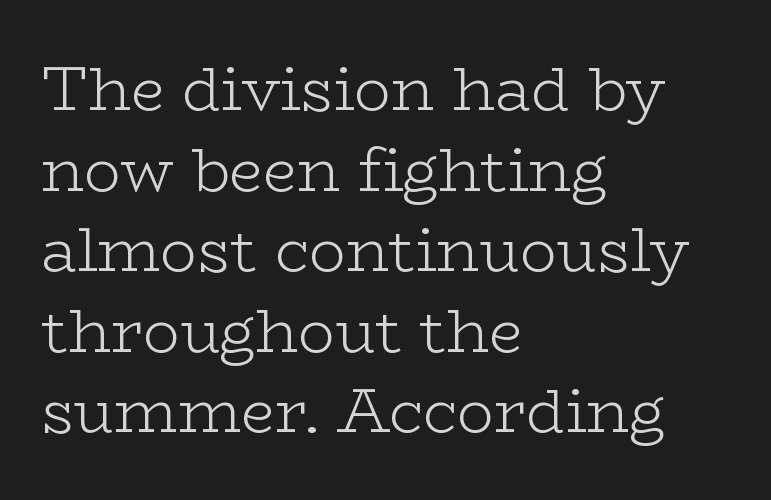
Q: Is the text bold? A: No.
Q: Is the text italic (slanted)? A: No, it is upright.
Q: Is the typeface a serif or a sans-serif typeface? A: Serif.
Q: Is the text underlined? A: No.
Q: How is the paragraph aligned? A: Left-aligned.
Q: Is the spacing between letters normal or unusually wide? A: Normal.
Q: Is the spacing between lines tight, normal or loose? A: Normal.
Q: Width (condensed, normal, or wide)? A: Wide.
Q: Stroke contrast? A: Low.
Q: x-height? A: Medium.
Q: Monospaced? A: No.
